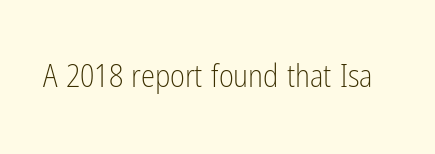
The image shows 32 px light, condensed sans-serif type, upright; set normal letter spacing, not underlined; low stroke contrast and a medium x-height.
